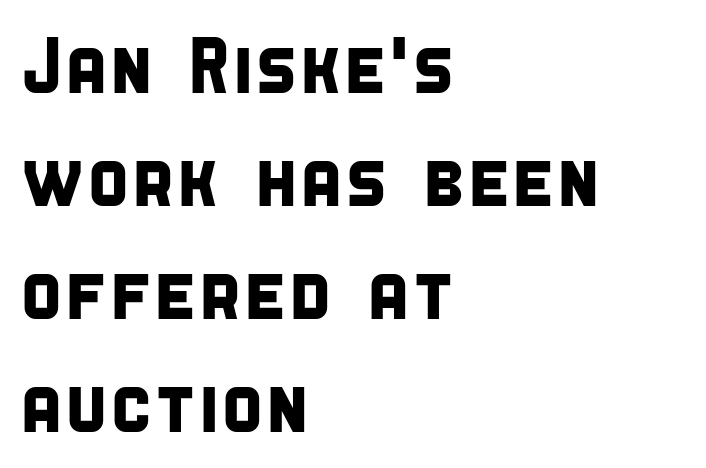
The image shows 79 px condensed sans-serif type; set left-aligned, normal line spacing (1.43x), normal letter spacing, not underlined; low stroke contrast and a large x-height.
